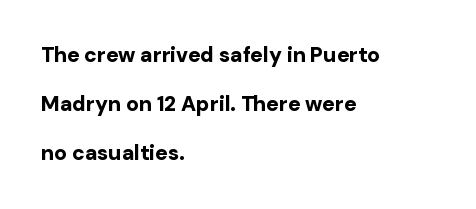
Q: Is the text bold? A: Yes.
Q: Is the text italic (slanted)? A: No, it is upright.
Q: Is the text underlined? A: No.
Q: How is the paragraph aligned? A: Left-aligned.
Q: Is the spacing between letters normal or unusually wide? A: Normal.
Q: Is the spacing between lines tight, normal or loose? A: Loose.
